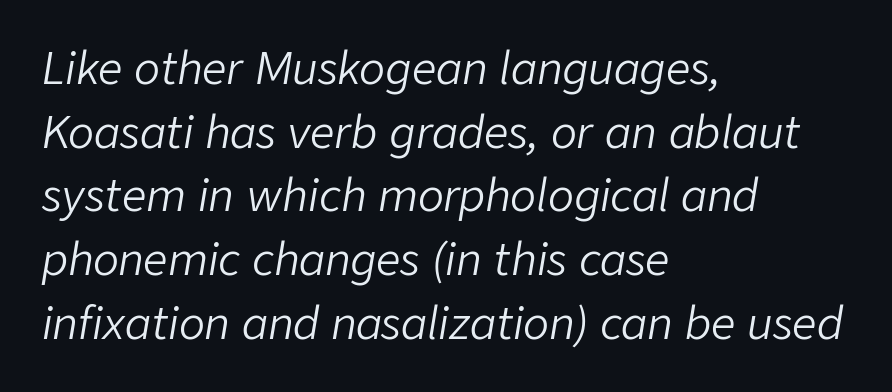
{"italic": "yes", "lean": "right", "slant_degrees": 9, "bold": "no", "weight": "light", "width": "normal", "stroke_contrast": "low", "x_height": "medium", "monospaced": "no", "underline": "no", "align": "left", "line_spacing": "normal", "line_spacing_ratio": 1.48, "letter_spacing": "normal", "letter_spacing_em": 0.0, "glyph_px": 43}
